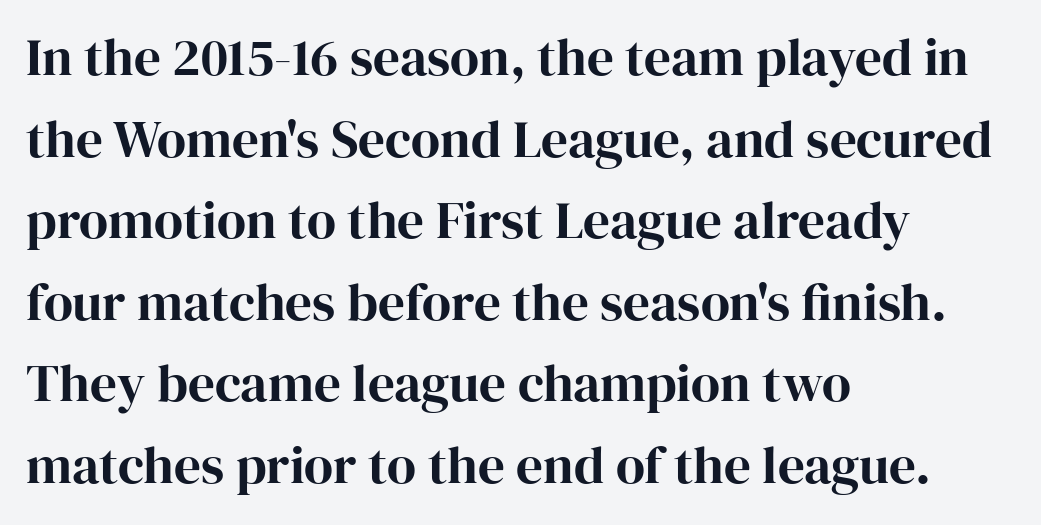
{"serif": "yes", "italic": "no", "width": "normal", "stroke_contrast": "high", "x_height": "medium", "monospaced": "no", "underline": "no", "align": "left", "line_spacing": "normal", "line_spacing_ratio": 1.54, "letter_spacing": "normal", "letter_spacing_em": 0.0, "glyph_px": 53}
